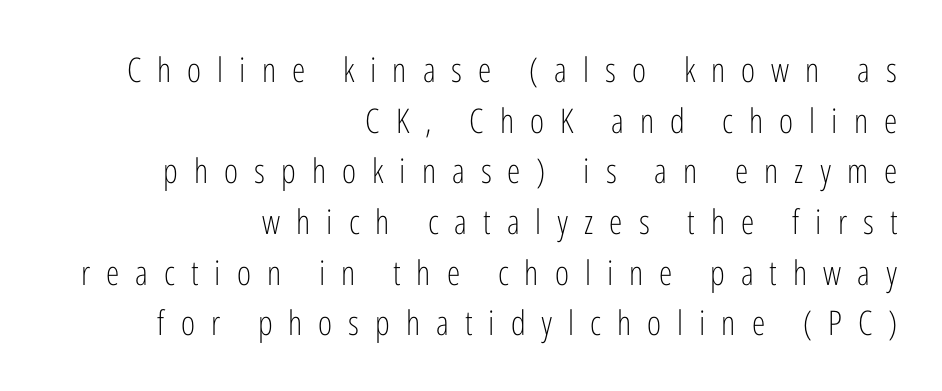
The vertical gap from one line to the next is medium. A typesetter would call this heavily tracked-out type. Is the type heavy? It reads as light-to-regular instead. Line endings align vertically; line beginnings do not. Do the characters align in a grid? No, the font is proportional. The face used here is a sans, in the tradition of grotesques and geometrics.
